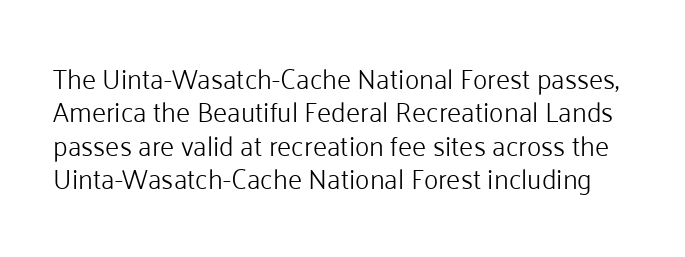
Q: Is the text bold? A: No.
Q: Is the text italic (slanted)? A: No, it is upright.
Q: Is the text underlined? A: No.
Q: Is the spacing between letters normal or unusually wide? A: Normal.
